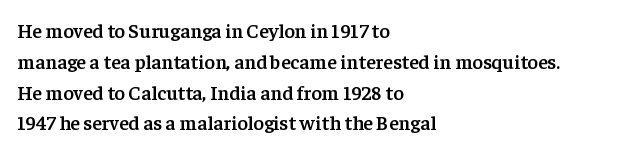
The image shows 20 px text type, upright; set left-aligned, normal line spacing (1.54x), normal letter spacing, not underlined.
